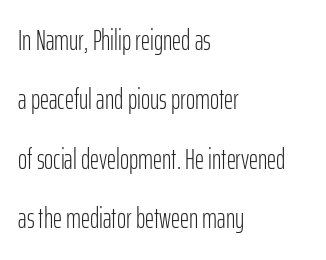
The image shows 28 px light, condensed sans-serif type, upright; set left-aligned, loose line spacing (2.12x), normal letter spacing, not underlined; low stroke contrast and a medium x-height.
